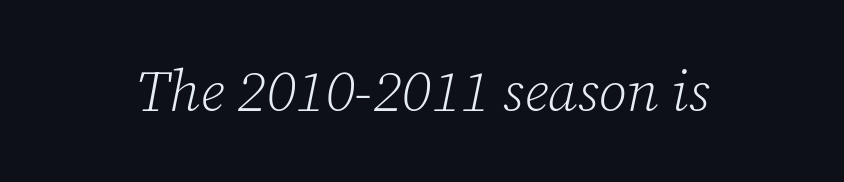
The image shows 57 px light serif type, italic (leaning right); set normal letter spacing, not underlined; low stroke contrast and a medium x-height.
